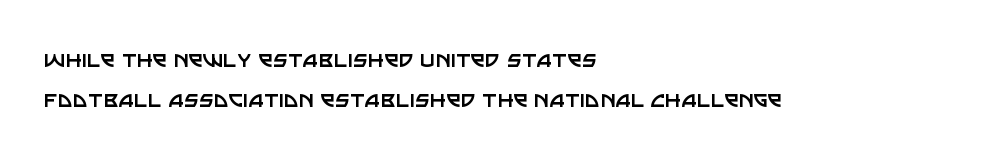
The image shows 26 px text type, upright; set left-aligned, normal line spacing (1.54x), normal letter spacing, not underlined.
